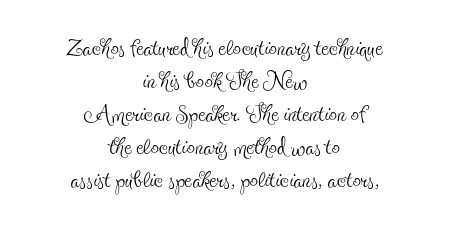
Q: Is the text bold? A: No.
Q: Is the typeface a serif or a sans-serif typeface? A: Serif.
Q: Is the text underlined? A: No.
Q: How is the paragraph aligned? A: Centered.
Q: Is the spacing between letters normal or unusually wide? A: Normal.
Q: Is the spacing between lines tight, normal or loose? A: Tight.
Q: Width (condensed, normal, or wide)? A: Condensed.
Q: x-height? A: Small.
Q: Monospaced? A: No.
